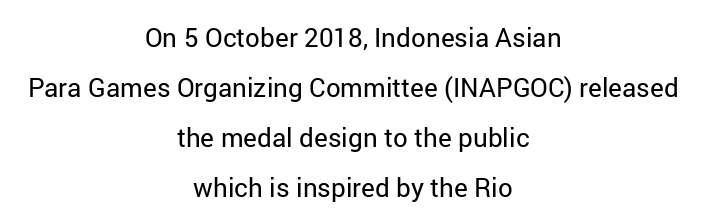
How would I describe the line gaps? Wide and relaxed. The words here are not underlined. Is the letter spacing exaggerated? No — it looks like the ordinary default. This is the regular roman posture of the typeface. Which margin do the lines hug? Neither — every line sits in the middle. Stem width sits at or under what a default text font uses.
